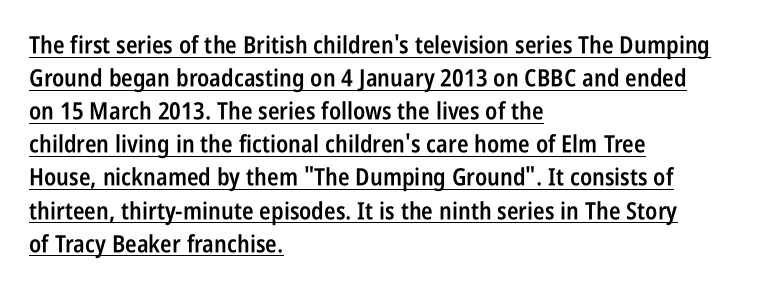
Q: Is the text bold? A: Semi-bold.
Q: Is the text italic (slanted)? A: No, it is upright.
Q: Is the text underlined? A: Yes.
Q: How is the paragraph aligned? A: Left-aligned.
Q: Is the spacing between letters normal or unusually wide? A: Normal.
Q: Is the spacing between lines tight, normal or loose? A: Normal.
